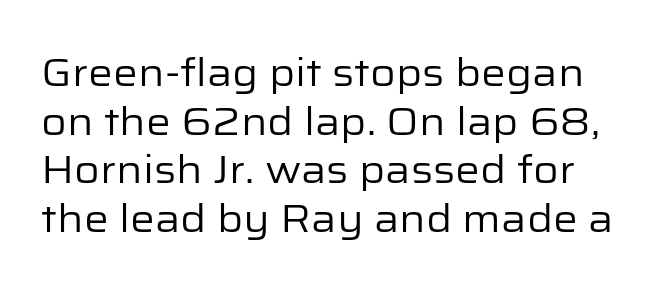
The image shows 39 px regular-weight sans-serif type, upright; set normal line spacing (1.25x), normal letter spacing, not underlined; low stroke contrast and a medium x-height.
